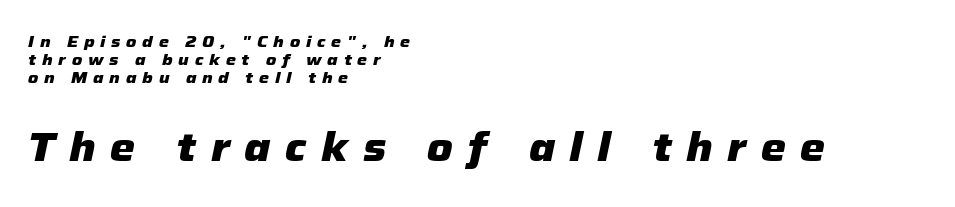
Display-style spreading of the glyphs; the letterfit is very open. The passage shown leans; its letterforms are oblique. One glance says dense: line gaps are narrower than usual. Casual observation: everything's shoved over to the left. The string is rendered with underlining switched off.
